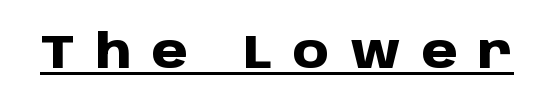
The image shows 46 px heavy sans-serif type, upright; set unusually wide letter spacing (+0.45 em), underlined; low stroke contrast and a large x-height.
